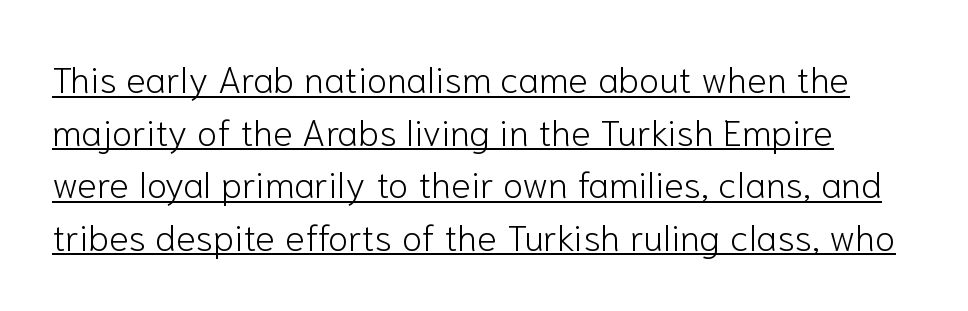
Q: Is the text bold? A: No.
Q: Is the text italic (slanted)? A: No, it is upright.
Q: Is the typeface a serif or a sans-serif typeface? A: Sans-serif.
Q: Is the text underlined? A: Yes.
Q: Is the spacing between letters normal or unusually wide? A: Normal.
Q: Is the spacing between lines tight, normal or loose? A: Normal.
Q: Width (condensed, normal, or wide)? A: Normal.
Q: Stroke contrast? A: Low.
Q: x-height? A: Medium.
Q: Monospaced? A: No.
